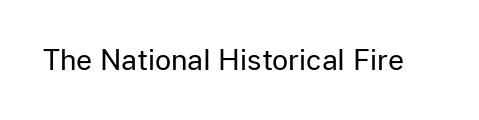
The image shows 28 px regular-weight sans-serif type, upright; set normal letter spacing, not underlined; low stroke contrast and a medium x-height.
